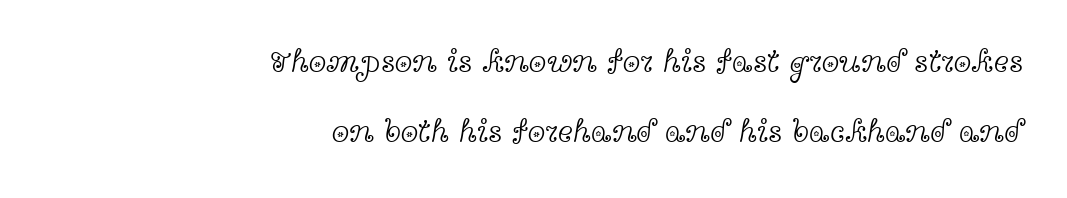
{"serif": "yes", "italic": "no", "bold": "no", "weight": "light", "width": "wide", "x_height": "medium", "monospaced": "no", "underline": "no", "align": "right", "line_spacing": "loose", "line_spacing_ratio": 2.19, "letter_spacing": "normal", "letter_spacing_em": 0.0, "glyph_px": 32}
